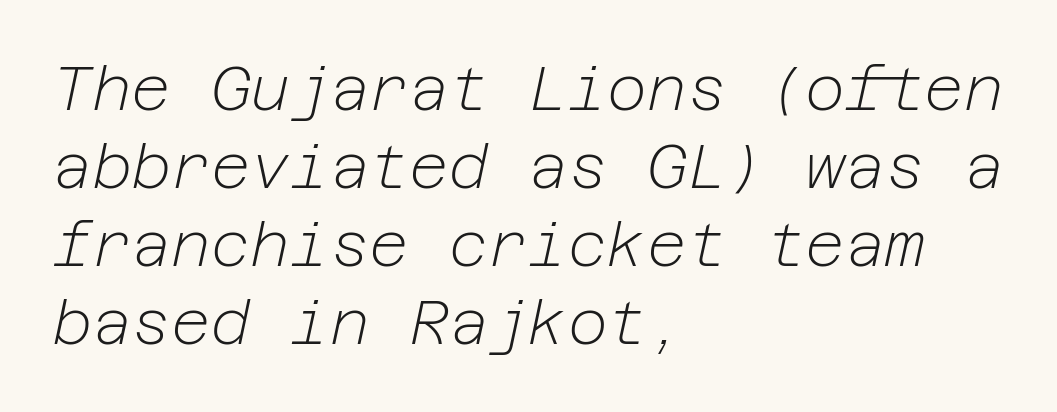
Q: Is the text bold? A: No.
Q: Is the text italic (slanted)? A: Yes, it leans right by about 12 degrees.
Q: Is the text underlined? A: No.
Q: How is the paragraph aligned? A: Left-aligned.
Q: Is the spacing between letters normal or unusually wide? A: Normal.
Q: Is the spacing between lines tight, normal or loose? A: Normal.
Q: Width (condensed, normal, or wide)? A: Normal.
Q: Stroke contrast? A: Low.
Q: x-height? A: Medium.
